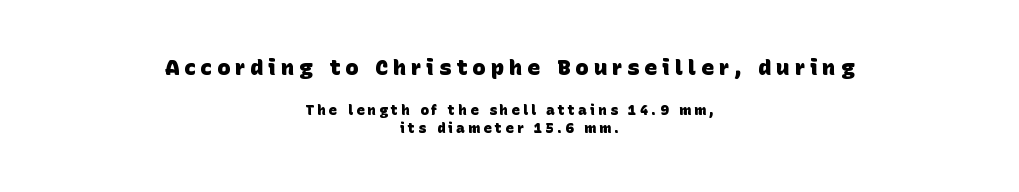
The image shows 22 px bold type; set centered, normal line spacing (1.32x), unusually wide letter spacing (+0.23 em), not underlined; the first (top) block is 1.57x larger.
